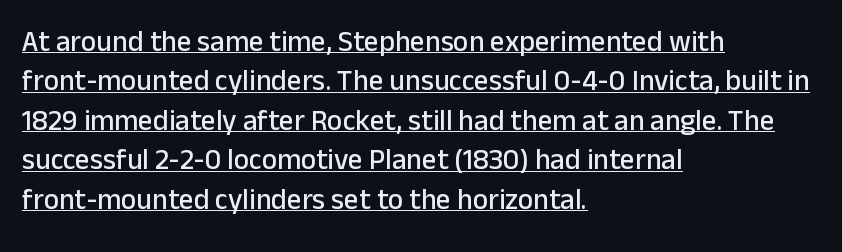
The image shows 29 px sans-serif type, upright; set left-aligned, normal line spacing (1.36x), normal letter spacing, underlined; low stroke contrast and a medium x-height.
